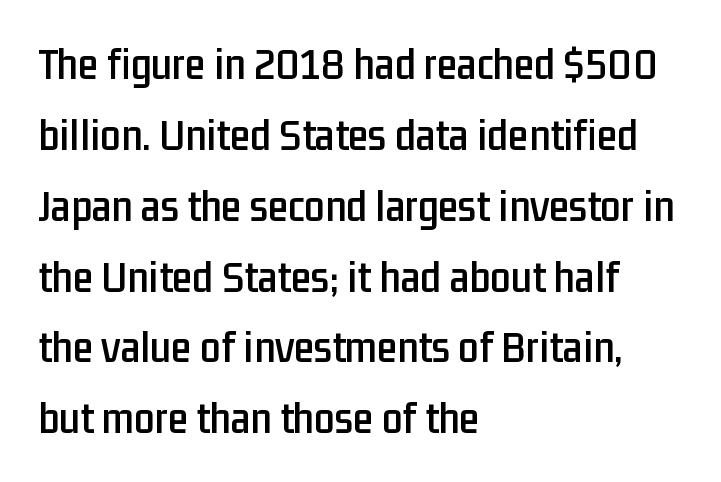
If you drew a line through each stem, it would be perfectly vertical. The designer went with a sans here, leaving each stem footless. Compared with a centered layout, this one pins lines to the left instead. A typesetter would call this leading conventional body-copy spacing. The area under the type is left untouched.
